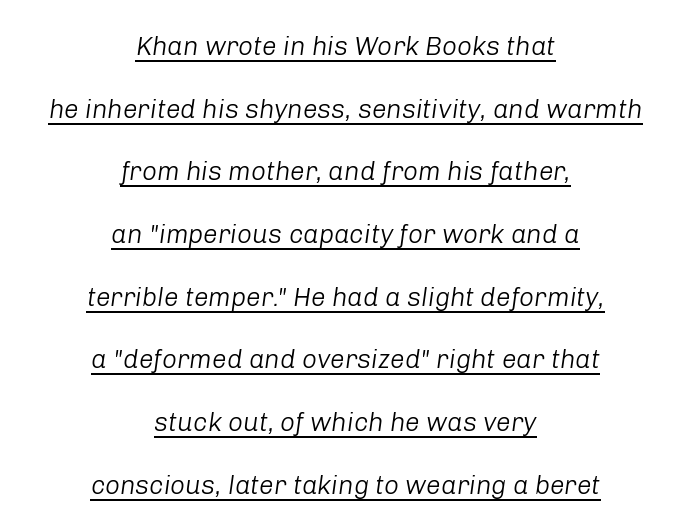
Q: Is the text bold? A: No.
Q: Is the text italic (slanted)? A: Yes, it leans right by about 8 degrees.
Q: Is the text underlined? A: Yes.
Q: How is the paragraph aligned? A: Centered.
Q: Is the spacing between letters normal or unusually wide? A: Normal.
Q: Is the spacing between lines tight, normal or loose? A: Loose.
